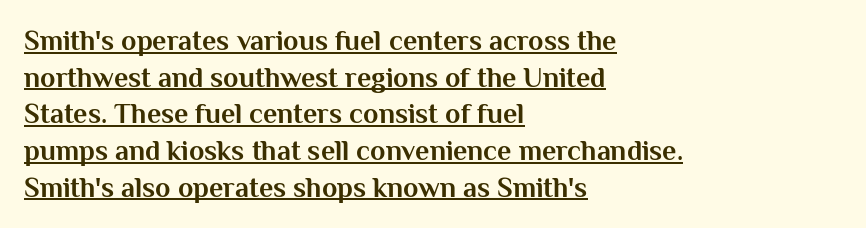
Q: Is the text bold? A: Yes.
Q: Is the text italic (slanted)? A: No, it is upright.
Q: Is the typeface a serif or a sans-serif typeface? A: Sans-serif.
Q: Is the text underlined? A: Yes.
Q: How is the paragraph aligned? A: Left-aligned.
Q: Is the spacing between letters normal or unusually wide? A: Normal.
Q: Is the spacing between lines tight, normal or loose? A: Normal.
Q: Width (condensed, normal, or wide)? A: Normal.
Q: Stroke contrast? A: Medium.
Q: x-height? A: Medium.
Q: Monospaced? A: No.
